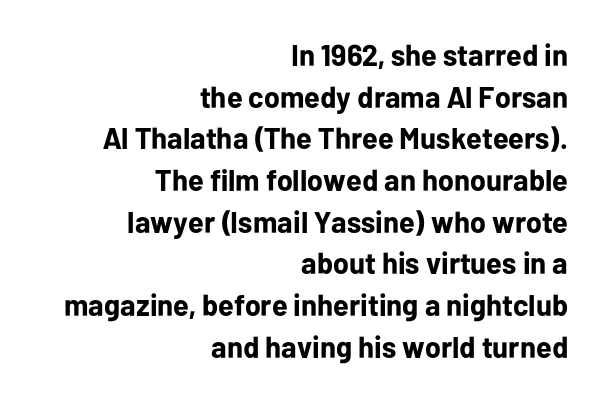
Is the block centered? No — it sits flush against the right margin. Look at the stroke-to-counter ratio: heavy, a bold. Varying glyph widths throughout — classic text-font behaviour. Style check: upright. Nothing sits at the stroke ends, so this counts as sans-serif.
